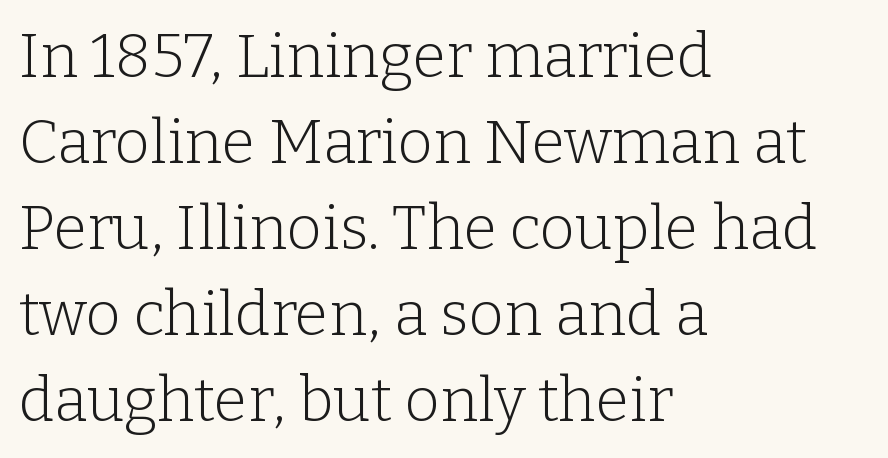
{"serif": "yes", "italic": "no", "bold": "no", "weight": "light", "width": "normal", "stroke_contrast": "low", "x_height": "medium", "monospaced": "no", "underline": "no", "align": "left", "line_spacing": "normal", "line_spacing_ratio": 1.41, "letter_spacing": "normal", "letter_spacing_em": 0.0, "glyph_px": 61}
